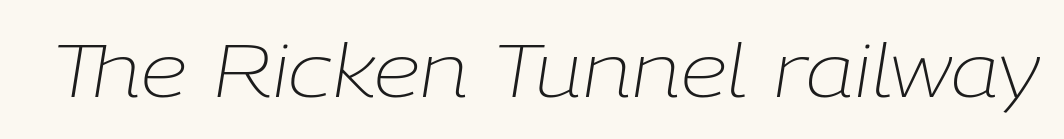
{"italic": "yes", "lean": "right", "slant_degrees": 9, "bold": "no", "weight": "light", "width": "normal", "stroke_contrast": "low", "x_height": "medium", "monospaced": "no", "underline": "no", "letter_spacing": "normal", "letter_spacing_em": 0.0, "glyph_px": 74}
